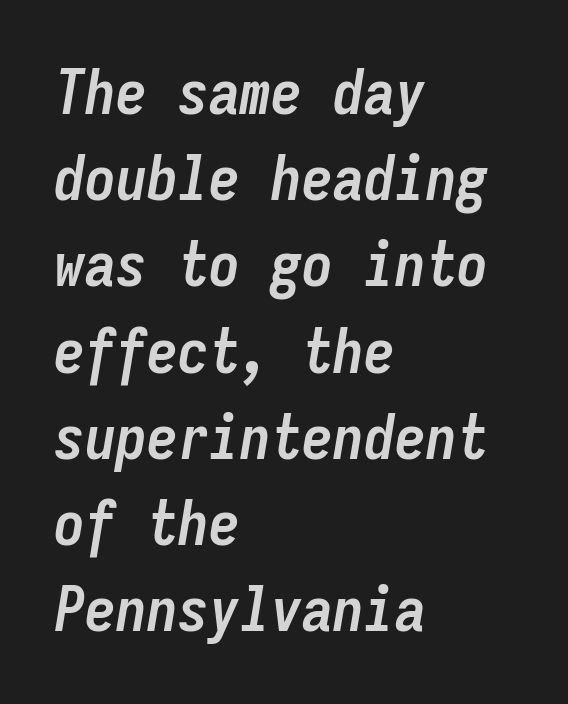
{"italic": "yes", "lean": "right", "slant_degrees": 9, "bold": "yes", "weight": "semibold", "width": "condensed", "stroke_contrast": "low", "x_height": "medium", "monospaced": "yes", "underline": "no", "align": "left", "line_spacing": "normal", "line_spacing_ratio": 1.39, "letter_spacing": "normal", "letter_spacing_em": 0.0, "glyph_px": 62}
